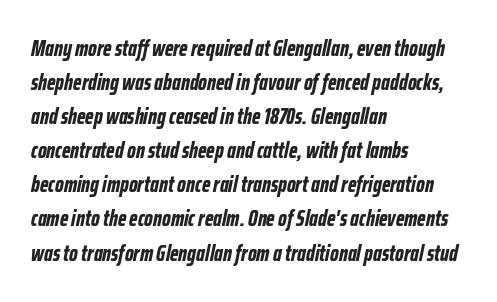
Q: Is the text bold? A: Yes.
Q: Is the text italic (slanted)? A: Yes, it leans right by about 12 degrees.
Q: Is the text underlined? A: No.
Q: How is the paragraph aligned? A: Left-aligned.
Q: Is the spacing between letters normal or unusually wide? A: Normal.
Q: Is the spacing between lines tight, normal or loose? A: Normal.
